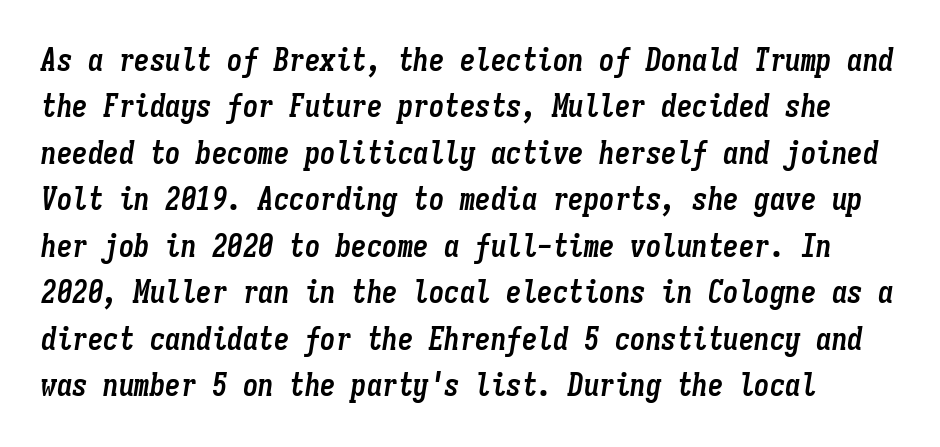
Q: Is the text bold? A: Yes.
Q: Is the text italic (slanted)? A: Yes, it leans right by about 9 degrees.
Q: Is the text underlined? A: No.
Q: Is the spacing between letters normal or unusually wide? A: Normal.
Q: Is the spacing between lines tight, normal or loose? A: Normal.
Q: Width (condensed, normal, or wide)? A: Condensed.
Q: Stroke contrast? A: Low.
Q: x-height? A: Medium.
Q: Monospaced? A: Yes.
